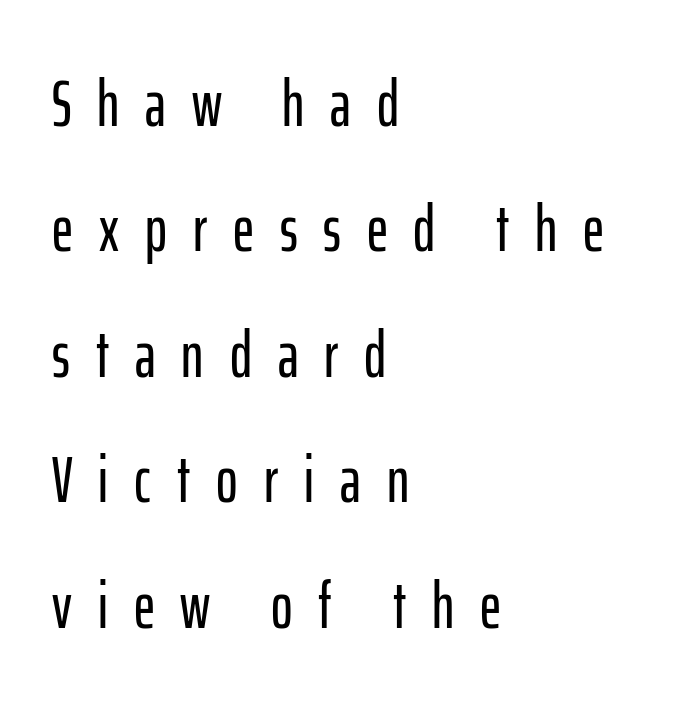
The image shows 65 px condensed sans-serif type, upright; set left-aligned, loose line spacing (1.93x), unusually wide letter spacing (+0.4 em), not underlined; low stroke contrast and a medium x-height.
